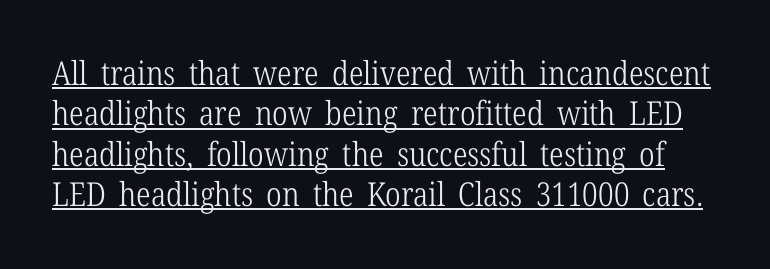
The image shows 33 px light, condensed serif type, upright; set line spacing 1.22x, normal letter spacing, underlined; low stroke contrast and a medium x-height.
